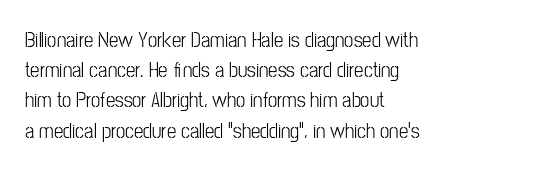
Q: Is the text bold? A: No.
Q: Is the text italic (slanted)? A: No, it is upright.
Q: Is the text underlined? A: No.
Q: How is the paragraph aligned? A: Left-aligned.
Q: Is the spacing between letters normal or unusually wide? A: Normal.
Q: Is the spacing between lines tight, normal or loose? A: Normal.
